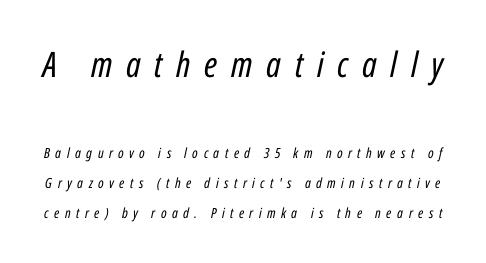
The image shows 35 px regular-weight, condensed type, italic (leaning right); set loose line spacing (2.16x), unusually wide letter spacing (+0.39 em), not underlined; the first (top) block is 2.5x larger; low stroke contrast and a medium x-height.
